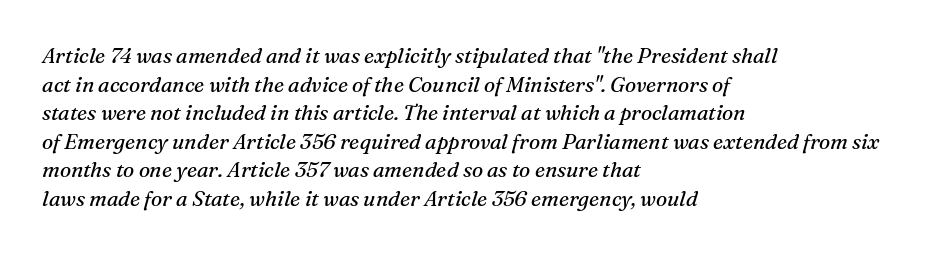
Weight: regular or lighter. The setting favours the left margin, as ordinary paragraphs usually do. What stands out about the letter spacing? Nothing — it is the standard amount. The glyphs look as if they've been sheared to an angle. Line spacing here is normal.
